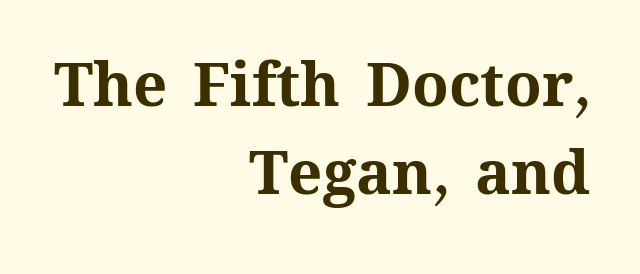
Compared with an ordinary text face, these strokes are far heavier — a full bold. The type is set solid horizontally, with unmodified tracking. The strip under each line holds only bare page. The compositor pushed each line to the right boundary.
